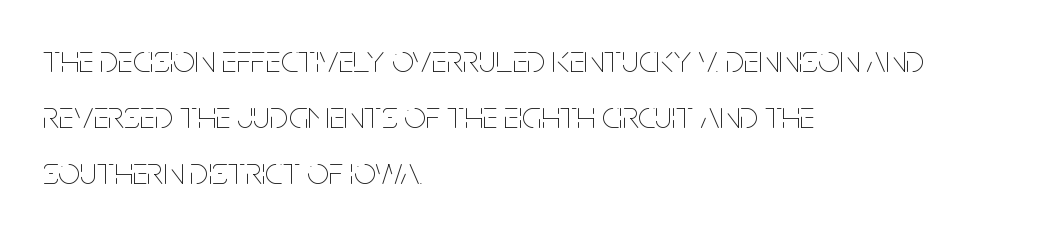
Q: Is the text bold? A: No.
Q: Is the text italic (slanted)? A: No, it is upright.
Q: Is the text underlined? A: No.
Q: How is the paragraph aligned? A: Left-aligned.
Q: Is the spacing between letters normal or unusually wide? A: Normal.
Q: Is the spacing between lines tight, normal or loose? A: Normal.
Q: Width (condensed, normal, or wide)? A: Condensed.
Q: Stroke contrast? A: Low.
Q: x-height? A: Large.
Q: Monospaced? A: No.
